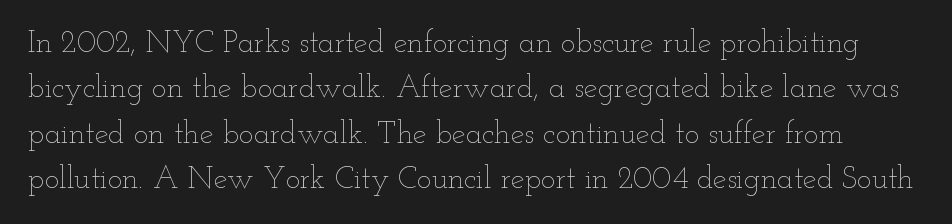
{"italic": "no", "bold": "no", "weight": "thin", "width": "wide", "stroke_contrast": "low", "x_height": "small", "monospaced": "no", "underline": "no", "line_spacing": "normal", "line_spacing_ratio": 1.46, "letter_spacing": "normal", "letter_spacing_em": 0.0, "glyph_px": 31}
